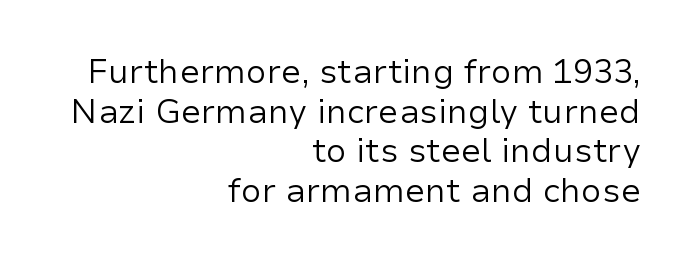
The image shows 33 px regular-weight sans-serif type, upright; set right-aligned, line spacing 1.2x, normal letter spacing, not underlined; low stroke contrast and a medium x-height.
